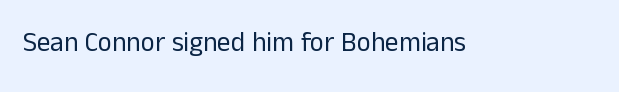
{"italic": "no", "bold": "no", "underline": "no", "letter_spacing": "normal", "letter_spacing_em": 0.0, "glyph_px": 27}
